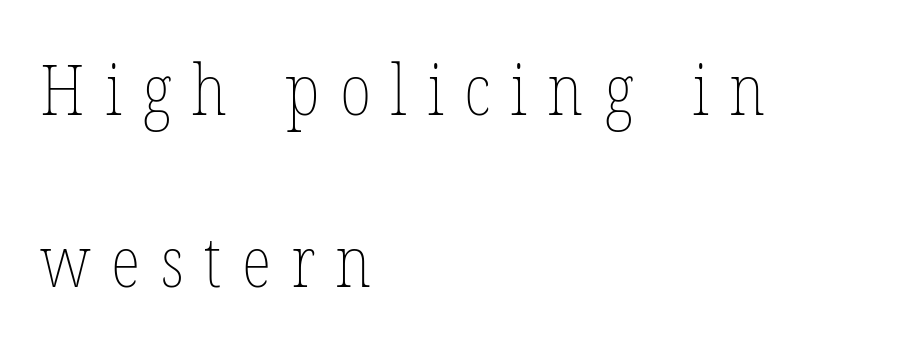
The image shows 70 px thin, condensed type, upright; set left-aligned, loose line spacing (2.46x), unusually wide letter spacing (+0.29 em), not underlined; low stroke contrast and a medium x-height.
